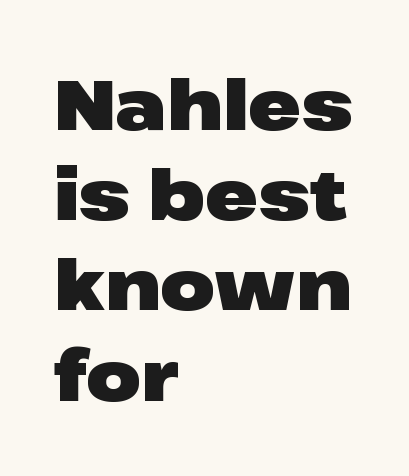
The image shows 71 px heavy, wide sans-serif type, upright; set left-aligned, normal line spacing (1.27x), normal letter spacing, not underlined; low stroke contrast and a medium x-height.
